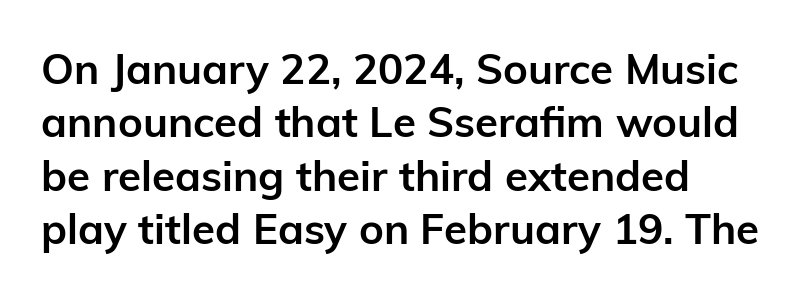
Students, this is bold: see how much ink each stroke carries. Is the block centered? No — it sits flush against the left margin. Designer's note — italics off, roman on. The face used here is proportionally spaced, like ordinary book or web type. Just letters on the line, the space beneath them empty.
